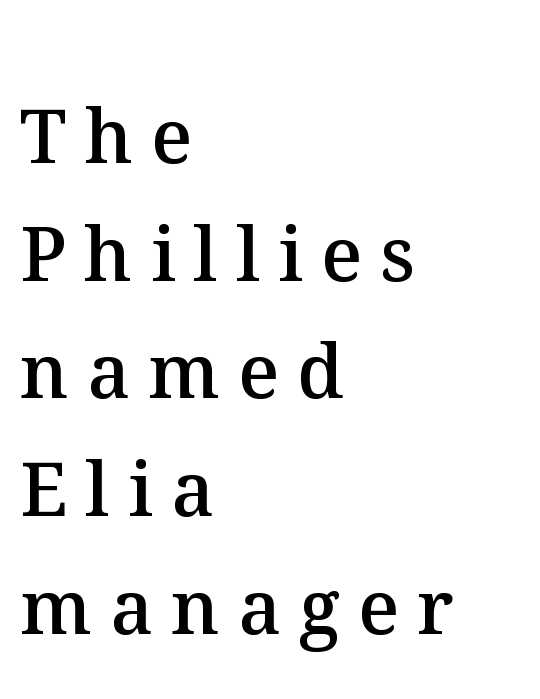
{"italic": "no", "bold": "semi", "weight": "semibold", "width": "normal", "stroke_contrast": "medium", "x_height": "medium", "monospaced": "no", "underline": "no", "align": "left", "line_spacing": "normal", "line_spacing_ratio": 1.57, "letter_spacing": "wide", "letter_spacing_em": 0.24, "glyph_px": 75}
